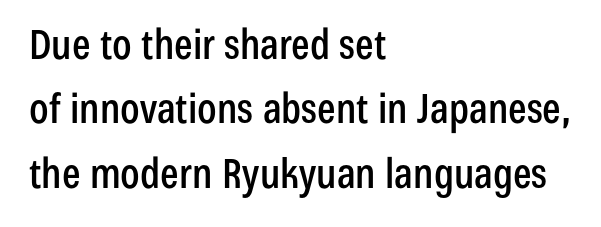
Nothing unusual about the tracking: characters are spaced as the font intends. This sample has the flowing, uneven cadence of proportional lettering. A typesetter would call this leading conventional body-copy spacing. The setting favours the left margin, as ordinary paragraphs usually do.
